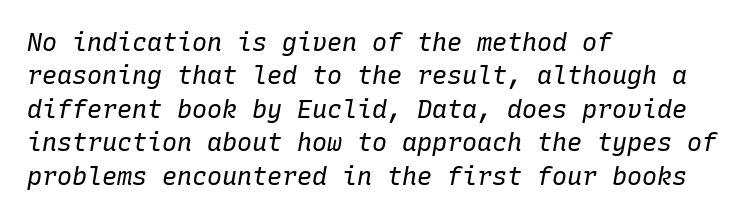
The image shows 25 px text type, italic (leaning right); set left-aligned, normal line spacing (1.34x), normal letter spacing, not underlined.
